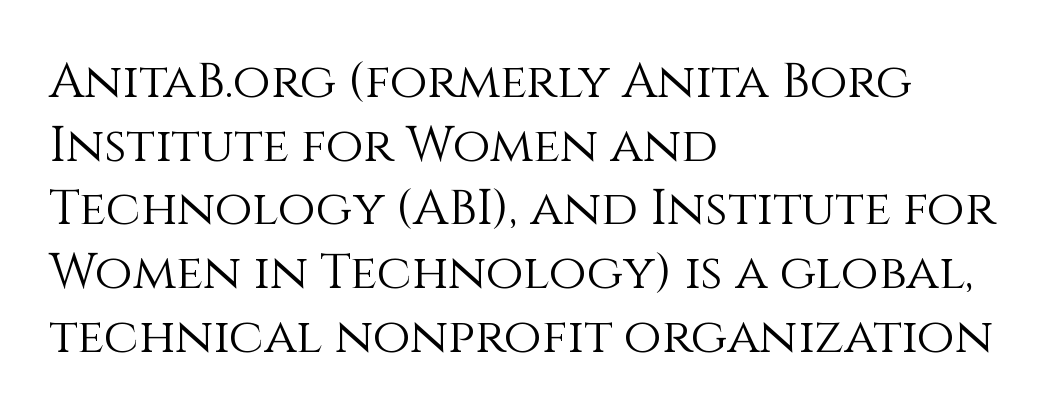
{"italic": "no", "bold": "no", "weight": "light", "width": "normal", "x_height": "large", "monospaced": "no", "underline": "no", "align": "left", "line_spacing": "normal", "line_spacing_ratio": 1.3, "letter_spacing": "normal", "letter_spacing_em": 0.0, "glyph_px": 49}
